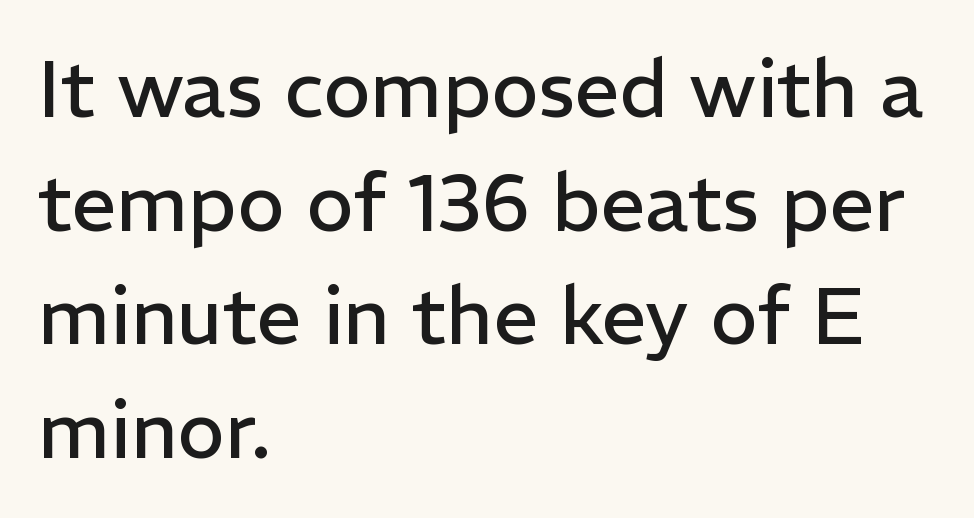
Q: Is the text bold? A: No.
Q: Is the text italic (slanted)? A: No, it is upright.
Q: Is the typeface a serif or a sans-serif typeface? A: Sans-serif.
Q: Is the text underlined? A: No.
Q: How is the paragraph aligned? A: Left-aligned.
Q: Is the spacing between letters normal or unusually wide? A: Normal.
Q: Is the spacing between lines tight, normal or loose? A: Normal.
Q: Width (condensed, normal, or wide)? A: Normal.
Q: Stroke contrast? A: Low.
Q: x-height? A: Medium.
Q: Monospaced? A: No.
